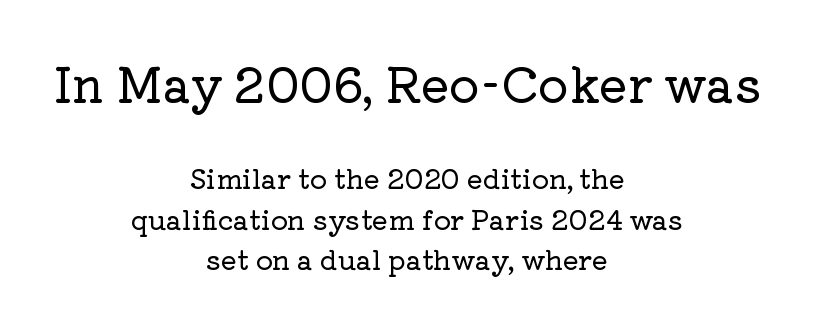
The image shows 48 px serif type, upright; set centered, normal line spacing (1.51x), normal letter spacing, not underlined; the first (top) block is 1.78x larger; low stroke contrast and a medium x-height.
